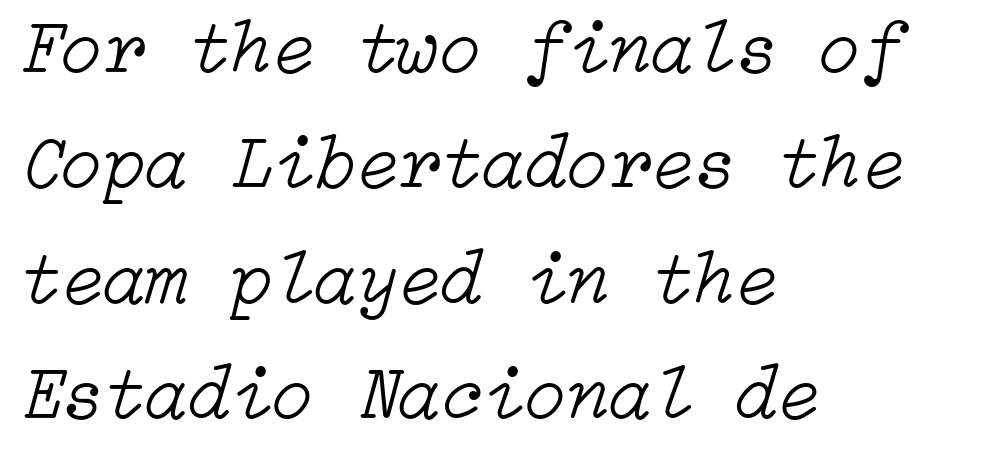
The image shows 77 px light type, italic (leaning right); set left-aligned, normal line spacing (1.5x), normal letter spacing, not underlined; low stroke contrast and a medium x-height.
